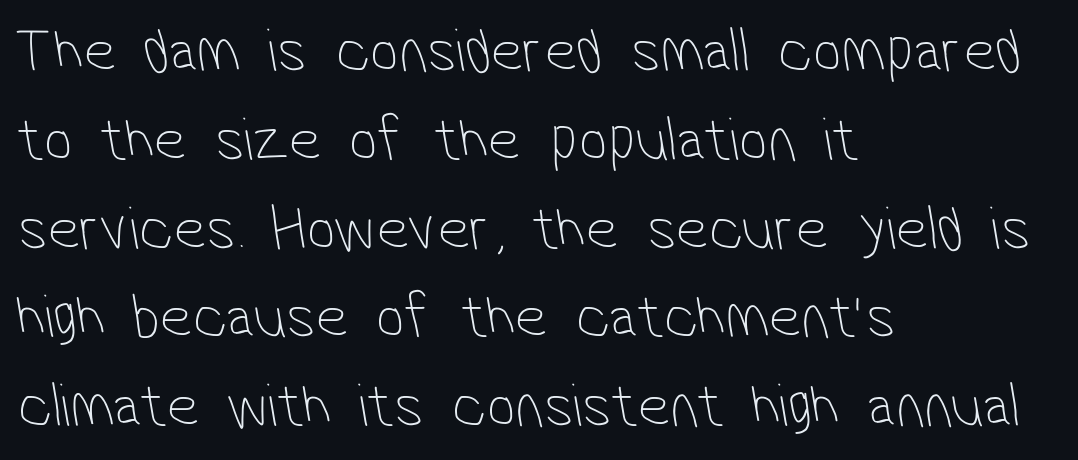
Each letter's strokes conclude bluntly, with no projecting serifs. There is no visible air inserted between adjacent glyphs. The weight would be labelled regular, book, light, or lighter still. Each letter keeps its own natural width here, so spacing adapts to shape.
